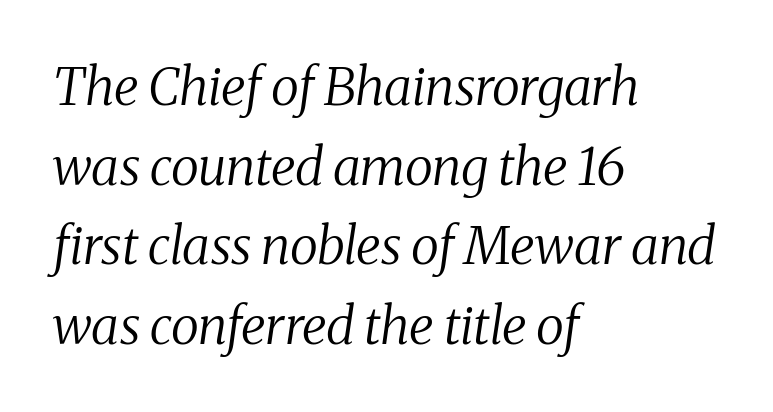
Q: Is the text bold? A: No.
Q: Is the text italic (slanted)? A: Yes, it leans right by about 8 degrees.
Q: Is the typeface a serif or a sans-serif typeface? A: Serif.
Q: Is the text underlined? A: No.
Q: How is the paragraph aligned? A: Left-aligned.
Q: Is the spacing between letters normal or unusually wide? A: Normal.
Q: Is the spacing between lines tight, normal or loose? A: Normal.
Q: Width (condensed, normal, or wide)? A: Normal.
Q: Stroke contrast? A: Medium.
Q: x-height? A: Medium.
Q: Monospaced? A: No.
